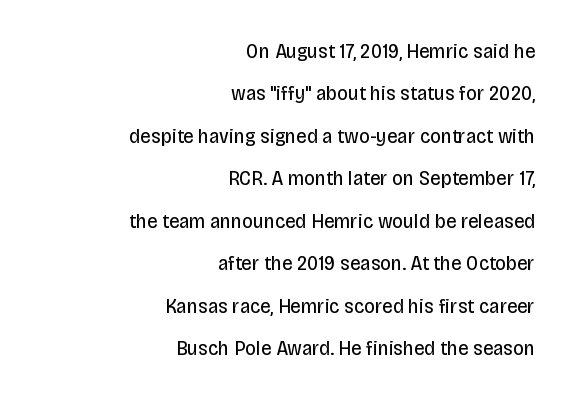
{"italic": "no", "bold": "no", "underline": "no", "align": "right", "line_spacing": "loose", "line_spacing_ratio": 2.02, "letter_spacing": "normal", "letter_spacing_em": 0.0, "glyph_px": 21}
